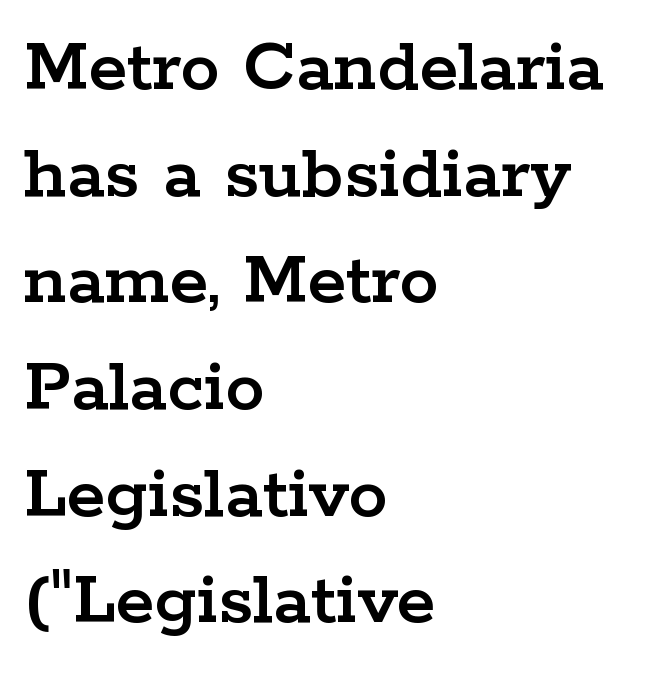
The face used here is proportionally spaced, like ordinary book or web type. These lines are set flush left with a ragged right edge. The axis of the letterforms is exactly vertical. The space beneath each line is pristine and unruled.
